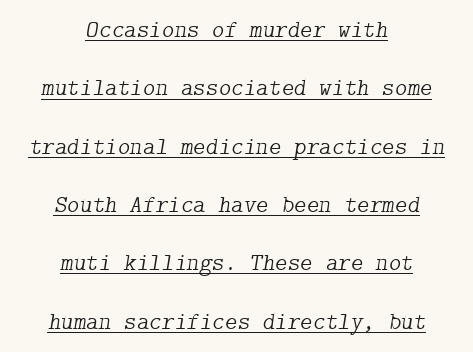
{"italic": "yes", "lean": "right", "slant_degrees": 9, "bold": "no", "underline": "yes", "align": "center", "line_spacing": "loose", "line_spacing_ratio": 2.43, "letter_spacing": "normal", "letter_spacing_em": 0.0, "glyph_px": 24}
